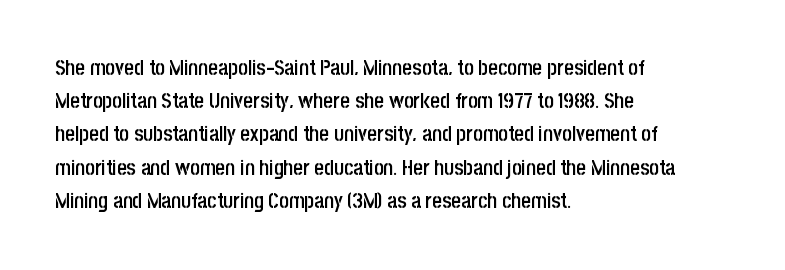
The image shows 21 px text type, upright; set left-aligned, normal line spacing (1.58x), normal letter spacing, not underlined.
